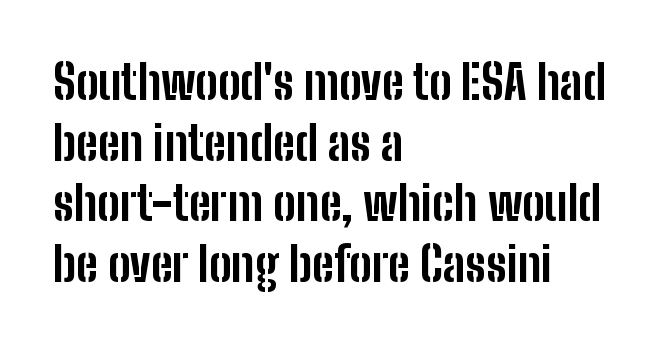
{"serif": "no", "italic": "no", "bold": "yes", "weight": "bold", "width": "condensed", "stroke_contrast": "low", "x_height": "medium", "monospaced": "no", "underline": "no", "align": "left", "line_spacing": "normal", "line_spacing_ratio": 1.29, "letter_spacing": "normal", "letter_spacing_em": 0.0, "glyph_px": 47}
